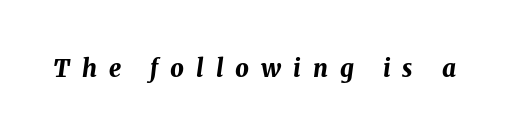
Q: Is the text bold? A: Yes.
Q: Is the text italic (slanted)? A: Yes, it leans right by about 8 degrees.
Q: Is the text underlined? A: No.
Q: Is the spacing between letters normal or unusually wide? A: Unusually wide.
